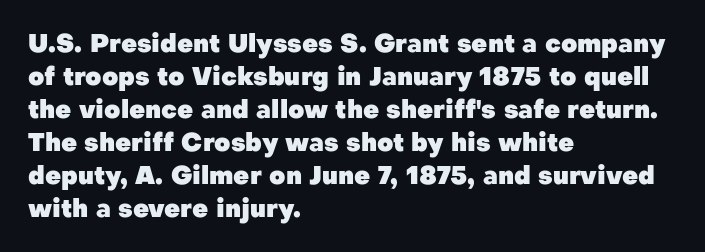
Q: Is the text bold? A: Yes.
Q: Is the text italic (slanted)? A: No, it is upright.
Q: Is the text underlined? A: No.
Q: How is the paragraph aligned? A: Left-aligned.
Q: Is the spacing between letters normal or unusually wide? A: Normal.
Q: Is the spacing between lines tight, normal or loose? A: Normal.
